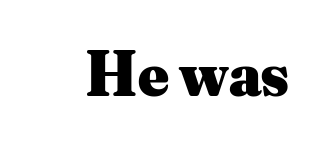
{"serif": "yes", "italic": "no", "bold": "yes", "weight": "heavy", "width": "normal", "stroke_contrast": "medium", "x_height": "small", "monospaced": "no", "underline": "no", "letter_spacing": "normal", "letter_spacing_em": 0.0, "glyph_px": 65}
